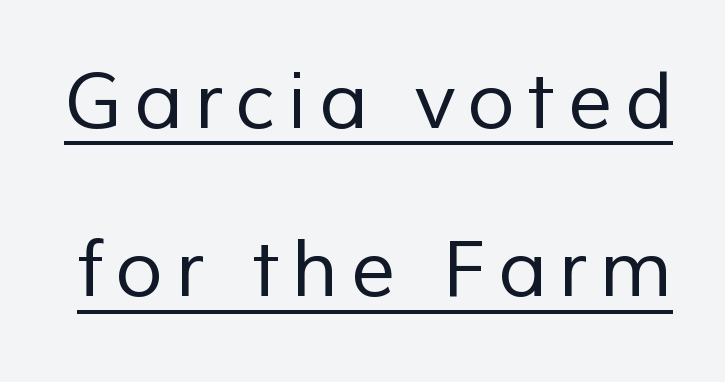
Q: Is the text bold? A: No.
Q: Is the typeface a serif or a sans-serif typeface? A: Sans-serif.
Q: Is the text underlined? A: Yes.
Q: Is the spacing between lines tight, normal or loose? A: Loose.
Q: Width (condensed, normal, or wide)? A: Normal.
Q: Stroke contrast? A: Low.
Q: x-height? A: Medium.
Q: Monospaced? A: No.
